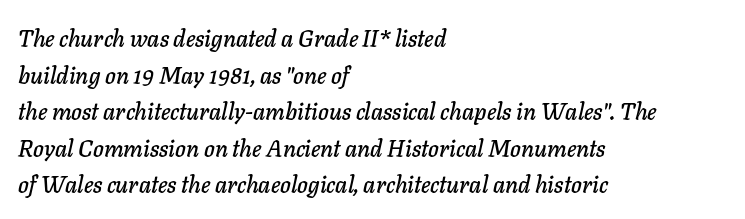
The image shows 23 px text type, italic (leaning right); set left-aligned, normal line spacing (1.59x), normal letter spacing, not underlined.
